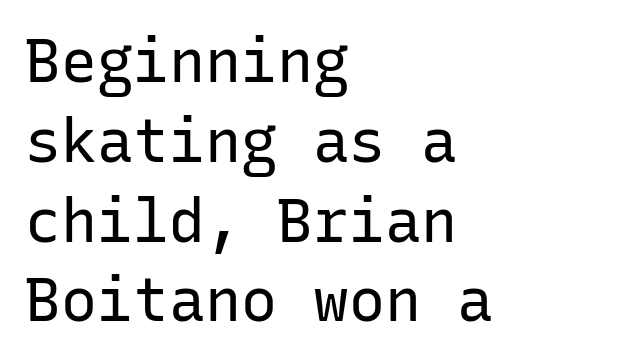
{"serif": "no", "italic": "no", "bold": "no", "weight": "regular", "width": "normal", "stroke_contrast": "low", "x_height": "medium", "monospaced": "yes", "underline": "no", "align": "left", "line_spacing": "normal", "line_spacing_ratio": 1.33, "letter_spacing": "normal", "letter_spacing_em": 0.0, "glyph_px": 60}
